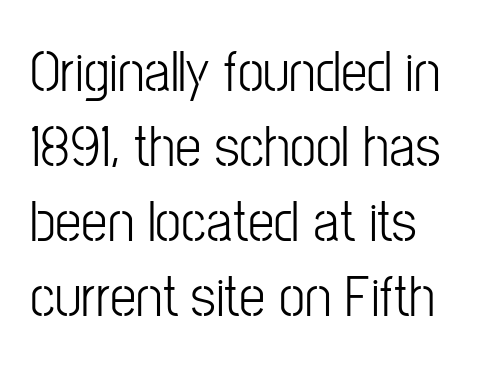
Q: Is the text italic (slanted)? A: No, it is upright.
Q: Is the typeface a serif or a sans-serif typeface? A: Sans-serif.
Q: Is the text underlined? A: No.
Q: Is the spacing between letters normal or unusually wide? A: Normal.
Q: Is the spacing between lines tight, normal or loose? A: Normal.
Q: Width (condensed, normal, or wide)? A: Condensed.
Q: Stroke contrast? A: Low.
Q: x-height? A: Medium.
Q: Monospaced? A: No.
